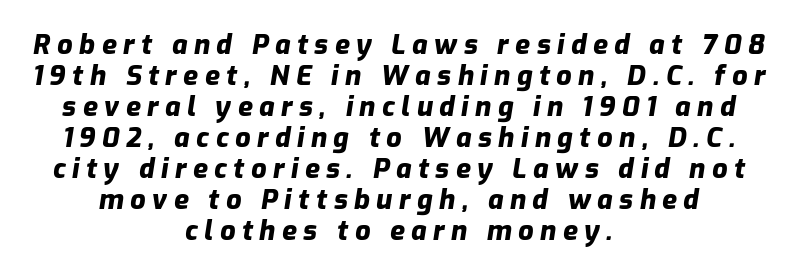
Horizontal bands of white between lines are thin slivers. Summary of weight: heavy, a full bold. It's the slanting kind of type. Between one letter and the next there's a generous, obvious gap. Any mark beneath the type? The region is blank. Compared with a flush-left layout, this one balances lines on the center instead.
